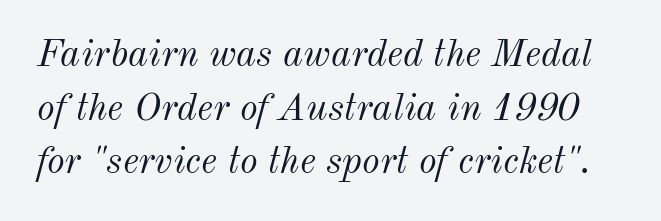
The image shows 38 px light type, italic (leaning right); set normal line spacing (1.41x), normal letter spacing, not underlined; medium stroke contrast and a small x-height.
